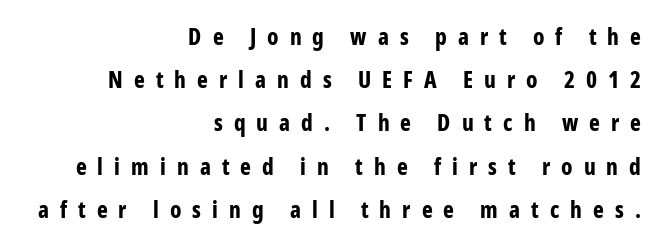
{"italic": "no", "bold": "yes", "underline": "no", "align": "right", "line_spacing_ratio": 1.88, "letter_spacing": "wide", "letter_spacing_em": 0.48, "glyph_px": 23}
